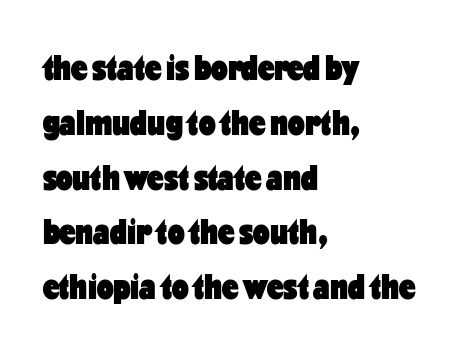
The image shows 37 px heavy, condensed sans-serif type, upright; set left-aligned, normal line spacing (1.48x), normal letter spacing, not underlined; low stroke contrast and a medium x-height.
